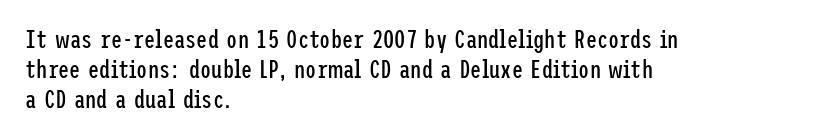
Q: Is the text bold? A: No.
Q: Is the text italic (slanted)? A: No, it is upright.
Q: Is the text underlined? A: No.
Q: How is the paragraph aligned? A: Left-aligned.
Q: Is the spacing between letters normal or unusually wide? A: Normal.
